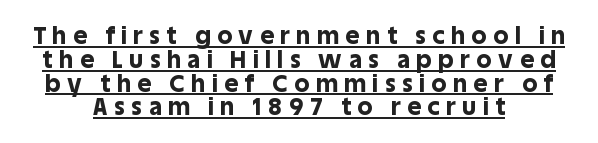
The image shows 24 px bold type, upright; set centered, tight line spacing (0.99x), unusually wide letter spacing (+0.28 em), underlined.
